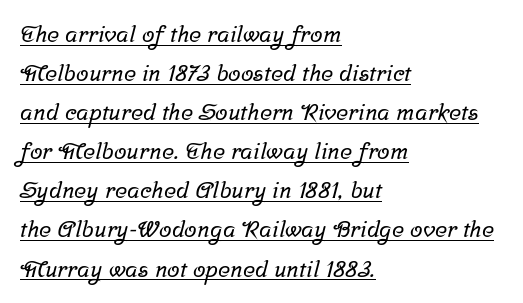
The image shows 23 px text type; set left-aligned, normal line spacing (1.7x), normal letter spacing, underlined.
